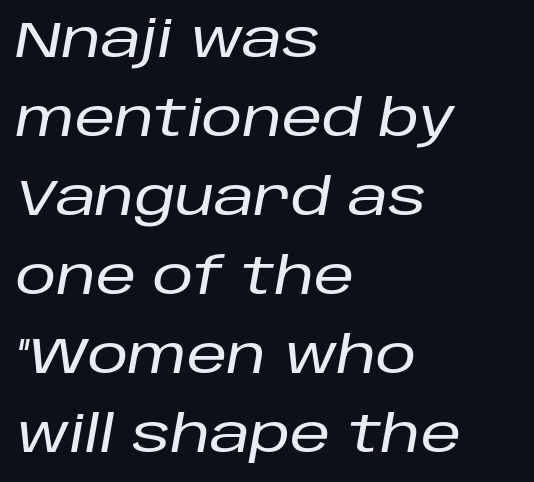
Beneath every word, the page is bare. Each word holds together tightly as a unit, with standard inter-letter gaps. If you measured baseline to baseline, you'd find a middling distance. Here the designer chose a conventional face with non-uniform glyph widths.
